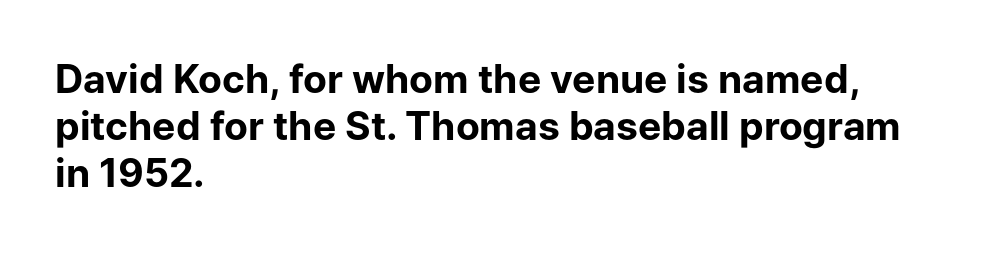
Q: Is the text bold? A: Yes.
Q: Is the text italic (slanted)? A: No, it is upright.
Q: Is the typeface a serif or a sans-serif typeface? A: Sans-serif.
Q: Is the text underlined? A: No.
Q: How is the paragraph aligned? A: Left-aligned.
Q: Is the spacing between letters normal or unusually wide? A: Normal.
Q: Width (condensed, normal, or wide)? A: Normal.
Q: Stroke contrast? A: Low.
Q: x-height? A: Medium.
Q: Monospaced? A: No.
